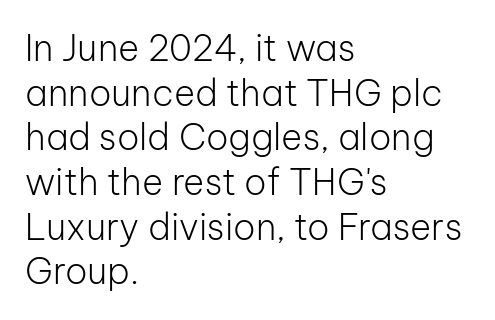
Q: Is the text bold? A: No.
Q: Is the text italic (slanted)? A: No, it is upright.
Q: Is the typeface a serif or a sans-serif typeface? A: Sans-serif.
Q: Is the text underlined? A: No.
Q: How is the paragraph aligned? A: Left-aligned.
Q: Is the spacing between letters normal or unusually wide? A: Normal.
Q: Width (condensed, normal, or wide)? A: Normal.
Q: Stroke contrast? A: Low.
Q: x-height? A: Medium.
Q: Monospaced? A: No.
